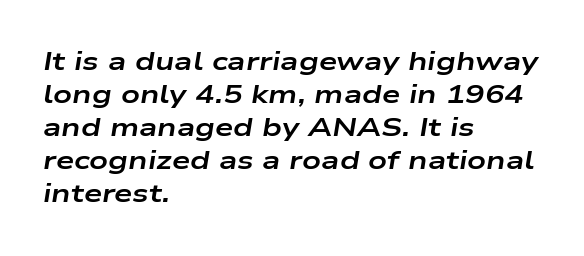
The image shows 26 px bold type, italic (leaning right); set left-aligned, normal line spacing (1.27x), normal letter spacing, not underlined.
